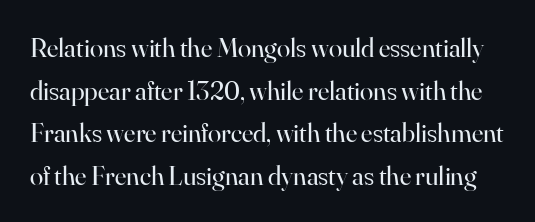
Q: Is the text bold? A: No.
Q: Is the text italic (slanted)? A: No, it is upright.
Q: Is the text underlined? A: No.
Q: Is the spacing between letters normal or unusually wide? A: Normal.
Q: Is the spacing between lines tight, normal or loose? A: Normal.
